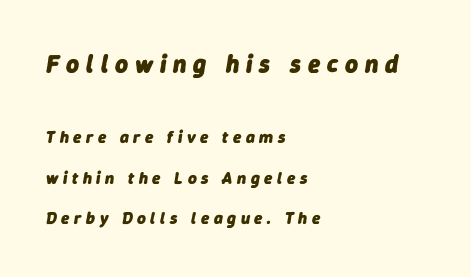
The image shows 25 px bold type, italic (leaning right); set left-aligned, loose line spacing (2.38x), unusually wide letter spacing (+0.27 em), not underlined; the first (top) block is 1.47x larger.
